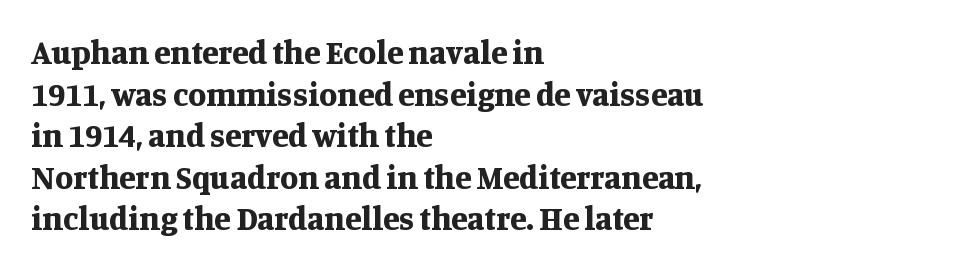
The font family rendered here belongs to the serif group. The font is running at its bold setting. The designer left line spacing at the default. No extra tracking has been applied to these lines.
